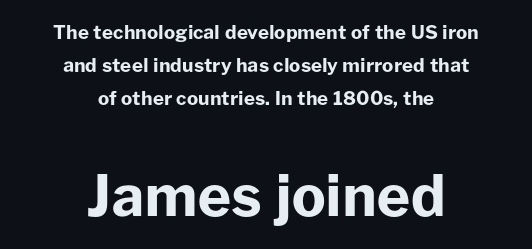
Check under the words: just untouched page. These lines are composed in type without serifs. The typesetting leans heavy: a genuine bold. Here the second block reads like a headline and the first like body copy. Here the designer chose a conventional face with non-uniform glyph widths.
